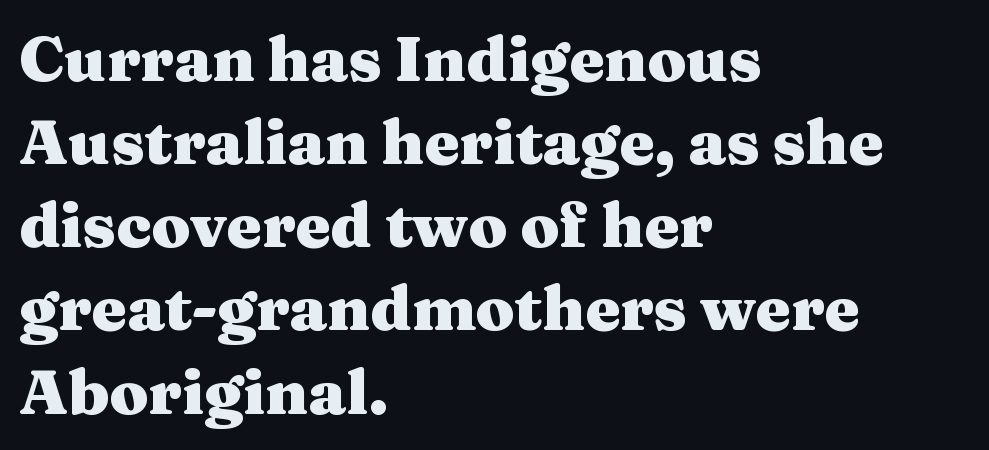
The image shows 63 px heavy, wide serif type, upright; set left-aligned, normal line spacing (1.32x), normal letter spacing, not underlined; medium stroke contrast and a medium x-height.
